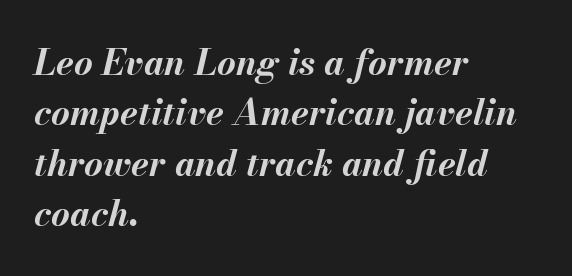
{"italic": "yes", "lean": "right", "slant_degrees": 13, "bold": "yes", "weight": "bold", "width": "normal", "stroke_contrast": "medium", "x_height": "small", "monospaced": "no", "underline": "no", "align": "left", "line_spacing": "normal", "line_spacing_ratio": 1.4, "letter_spacing": "normal", "letter_spacing_em": 0.0, "glyph_px": 36}
